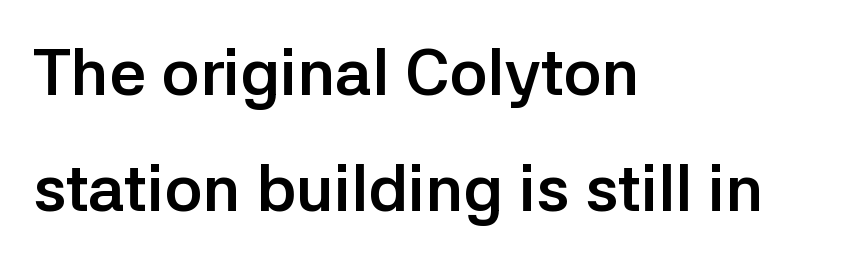
These lines keep a tight, regular rhythm from letter to letter. Look at the bottom of the vertical strokes: they stop flat, with no serifs. Glance below the letters and you will spot only blank space. Its strokes are broad and dark, the hallmark of bold type. A typesetter would mark this as roman, not italic.
